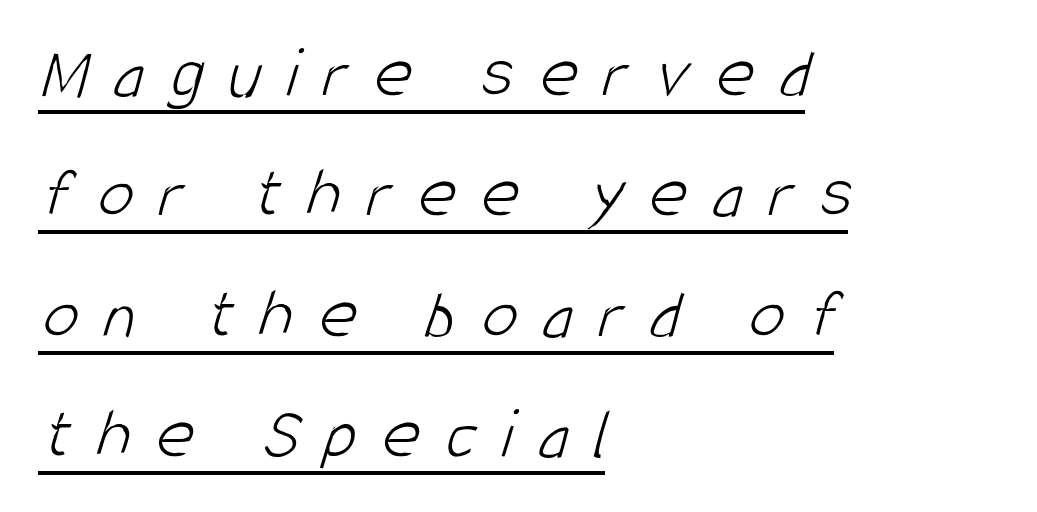
The image shows 73 px light, condensed sans-serif type; set left-aligned, normal line spacing (1.65x), unusually wide letter spacing (+0.35 em), underlined; low stroke contrast and a large x-height.
